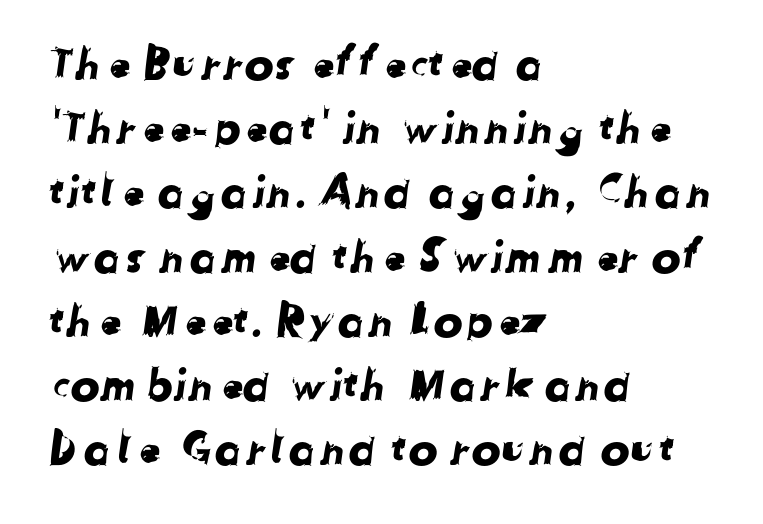
{"serif": "no", "width": "normal", "stroke_contrast": "low", "x_height": "medium", "monospaced": "no", "underline": "no", "align": "left", "line_spacing": "normal", "line_spacing_ratio": 1.46, "letter_spacing": "normal", "letter_spacing_em": 0.0, "glyph_px": 44}
